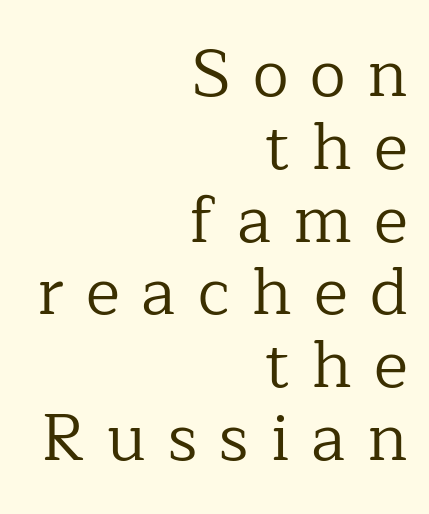
{"serif": "yes", "italic": "no", "bold": "no", "weight": "regular", "width": "normal", "stroke_contrast": "low", "x_height": "medium", "monospaced": "no", "underline": "no", "align": "right", "line_spacing": "tight", "line_spacing_ratio": 1.12, "letter_spacing": "wide", "letter_spacing_em": 0.34, "glyph_px": 65}
